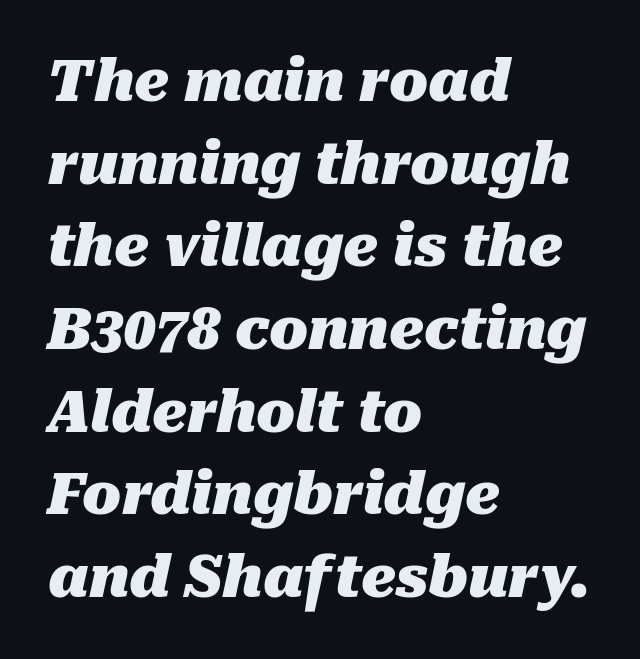
Q: Is the text bold? A: Yes.
Q: Is the text italic (slanted)? A: Yes, it leans right by about 10 degrees.
Q: Is the text underlined? A: No.
Q: How is the paragraph aligned? A: Left-aligned.
Q: Is the spacing between letters normal or unusually wide? A: Normal.
Q: Is the spacing between lines tight, normal or loose? A: Normal.
Q: Width (condensed, normal, or wide)? A: Normal.
Q: Stroke contrast? A: Medium.
Q: x-height? A: Medium.
Q: Monospaced? A: No.
